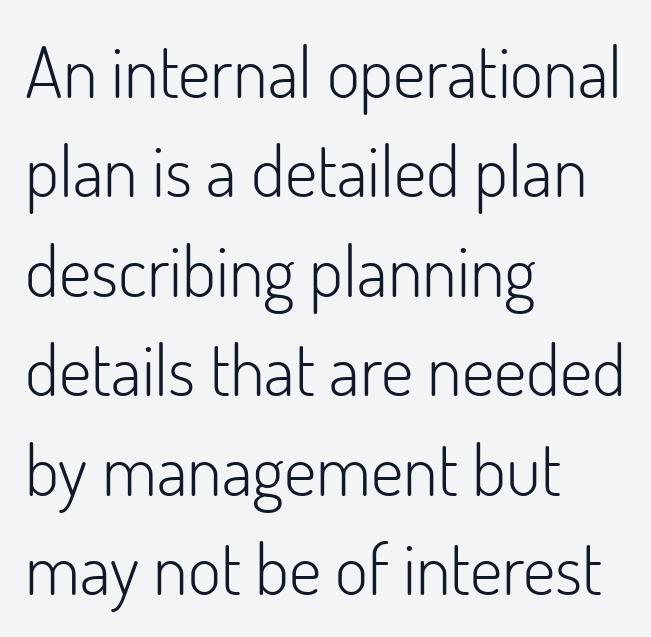
Q: Is the text bold? A: No.
Q: Is the text italic (slanted)? A: No, it is upright.
Q: Is the typeface a serif or a sans-serif typeface? A: Sans-serif.
Q: Is the text underlined? A: No.
Q: How is the paragraph aligned? A: Left-aligned.
Q: Is the spacing between letters normal or unusually wide? A: Normal.
Q: Is the spacing between lines tight, normal or loose? A: Normal.
Q: Width (condensed, normal, or wide)? A: Normal.
Q: Stroke contrast? A: Low.
Q: x-height? A: Small.
Q: Monospaced? A: No.
